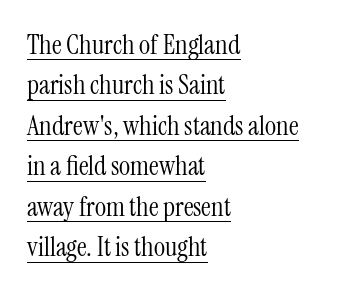
{"italic": "no", "bold": "no", "underline": "yes", "align": "left", "line_spacing": "normal", "line_spacing_ratio": 1.5, "letter_spacing": "normal", "letter_spacing_em": 0.0, "glyph_px": 27}
